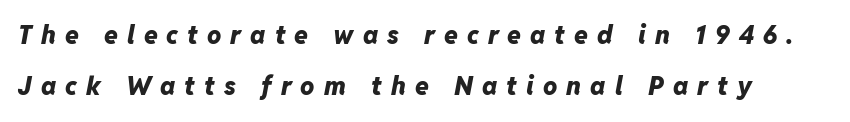
{"italic": "yes", "lean": "right", "slant_degrees": 11, "bold": "yes", "underline": "no", "line_spacing": "loose", "line_spacing_ratio": 2.05, "letter_spacing": "wide", "letter_spacing_em": 0.36, "glyph_px": 25}
